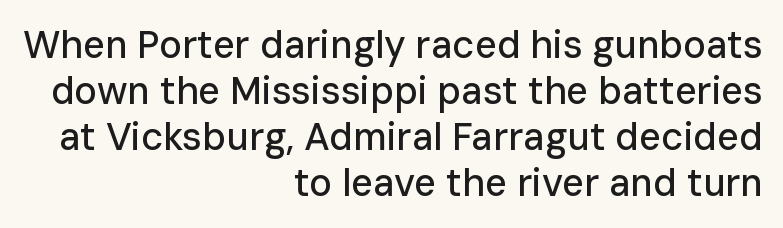
{"serif": "no", "italic": "no", "width": "normal", "stroke_contrast": "low", "x_height": "medium", "monospaced": "no", "underline": "no", "align": "right", "line_spacing_ratio": 1.21, "letter_spacing": "normal", "letter_spacing_em": 0.0, "glyph_px": 38}
